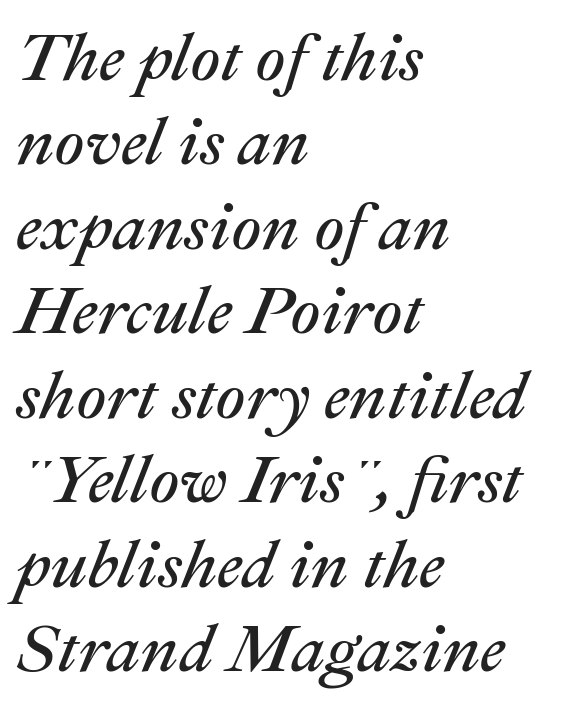
The image shows 67 px regular-weight type, italic (leaning right); set left-aligned, normal line spacing (1.26x), normal letter spacing, not underlined; medium stroke contrast and a medium x-height.
